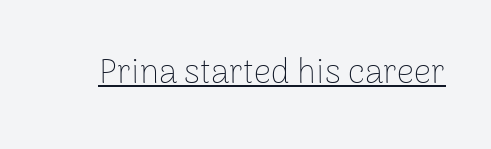
{"serif": "no", "italic": "no", "bold": "no", "weight": "thin", "width": "normal", "stroke_contrast": "low", "x_height": "medium", "monospaced": "no", "underline": "yes", "letter_spacing": "normal", "letter_spacing_em": 0.0, "glyph_px": 34}
